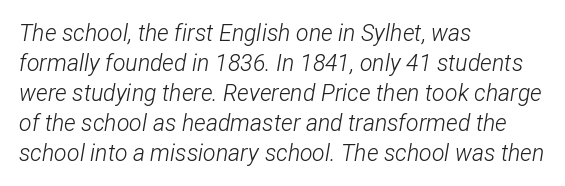
{"italic": "yes", "lean": "right", "slant_degrees": 12, "bold": "no", "underline": "no", "align": "left", "line_spacing": "normal", "line_spacing_ratio": 1.3, "letter_spacing": "normal", "letter_spacing_em": 0.0, "glyph_px": 23}
